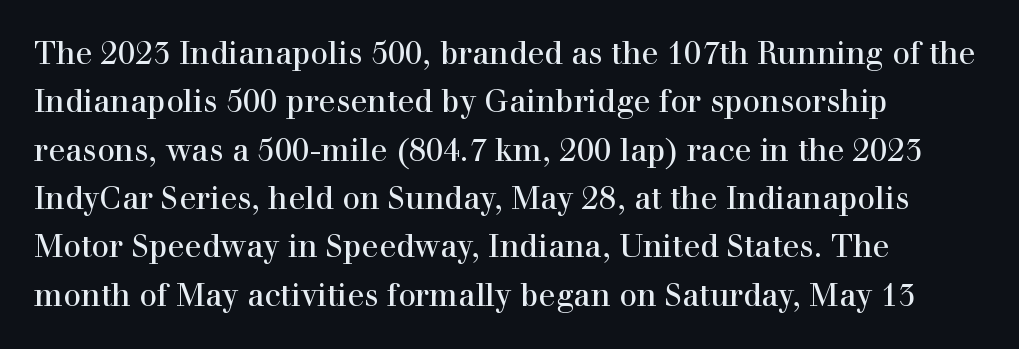
The image shows 31 px serif type, upright; set left-aligned, normal line spacing (1.56x), normal letter spacing, not underlined; a medium x-height.
